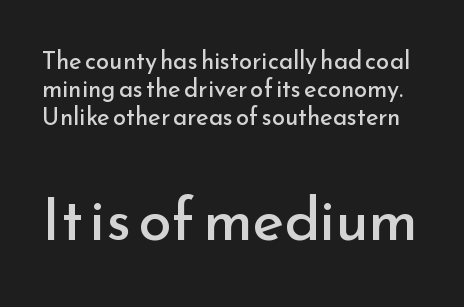
Is this a fixed-width face? No — the glyphs have proportional, varying widths. This sample uses an upright cut, with every glyph sitting square on the baseline. Type without underlining. This sample uses plain, unmodified letter spacing.
